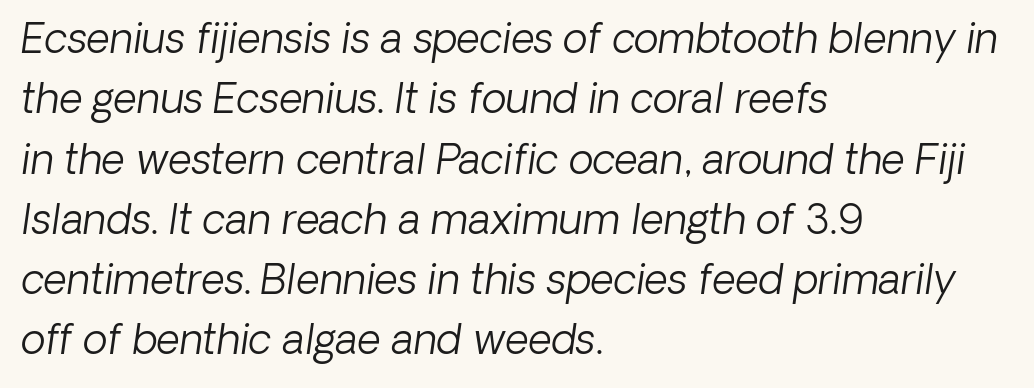
The image shows 41 px light type, italic (leaning right); set left-aligned, normal line spacing (1.47x), normal letter spacing, not underlined; low stroke contrast and a medium x-height.
